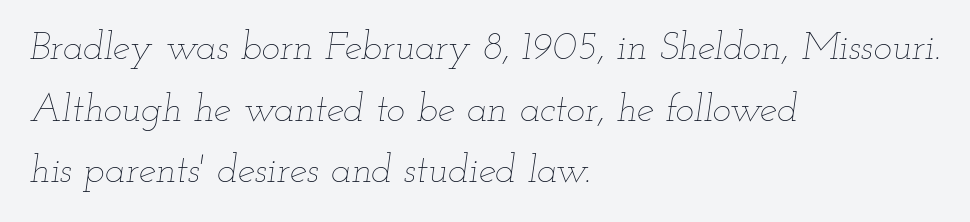
Q: Is the text bold? A: No.
Q: Is the text italic (slanted)? A: Yes, it leans right by about 12 degrees.
Q: Is the text underlined? A: No.
Q: How is the paragraph aligned? A: Left-aligned.
Q: Is the spacing between letters normal or unusually wide? A: Normal.
Q: Is the spacing between lines tight, normal or loose? A: Normal.
Q: Width (condensed, normal, or wide)? A: Wide.
Q: Stroke contrast? A: Low.
Q: x-height? A: Small.
Q: Monospaced? A: No.
